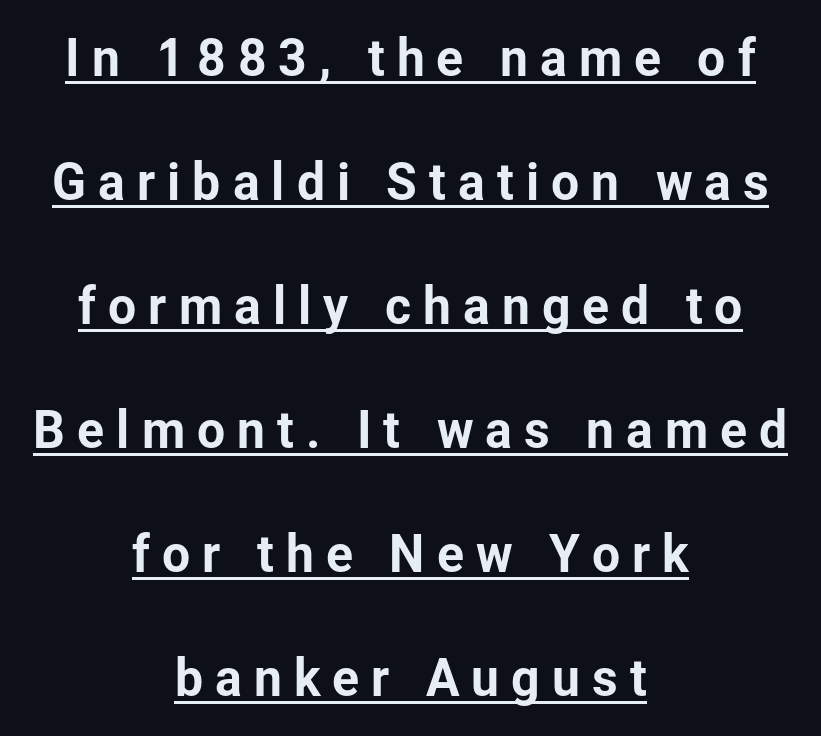
The image shows 50 px sans-serif type, upright; set centered, loose line spacing (2.48x), unusually wide letter spacing (+0.24 em), underlined; low stroke contrast and a medium x-height.
